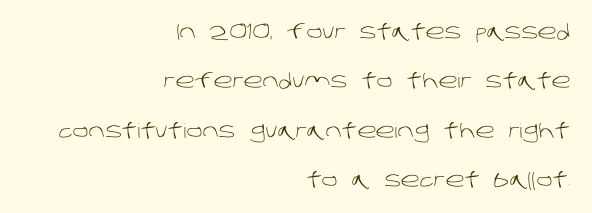
Compared with typical paragraphs, the rows here are farther apart. Underlining? Definitely not there. The rendering anchors every line to the right-hand side. Stem width sits at or under what a default text font uses.
